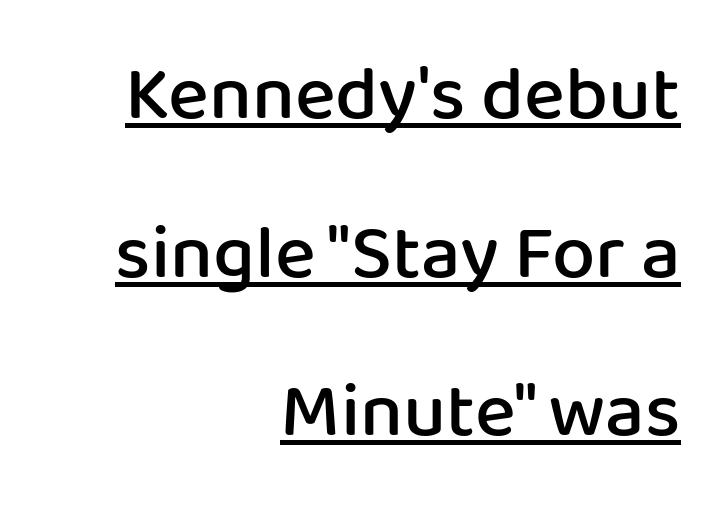
{"serif": "no", "italic": "no", "bold": "semi", "weight": "semibold", "width": "normal", "stroke_contrast": "low", "x_height": "medium", "monospaced": "no", "underline": "yes", "align": "right", "line_spacing": "loose", "line_spacing_ratio": 2.06, "letter_spacing": "normal", "letter_spacing_em": 0.0, "glyph_px": 77}
